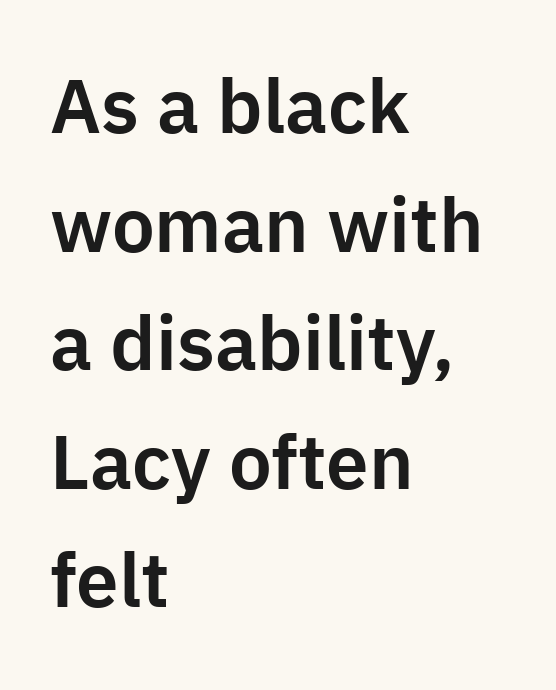
The image shows 76 px sans-serif type, upright; set left-aligned, normal line spacing (1.56x), normal letter spacing, not underlined; low stroke contrast and a medium x-height.
